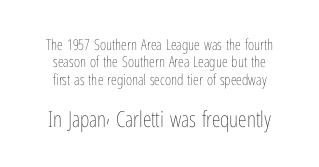
Q: Is the text bold? A: No.
Q: Is the text italic (slanted)? A: No, it is upright.
Q: Is the text underlined? A: No.
Q: How is the paragraph aligned? A: Centered.
Q: Is the spacing between letters normal or unusually wide? A: Normal.
Q: Which block of text is set in a larger size, the first (top) or the second (bottom)? A: The second (bottom) one.
